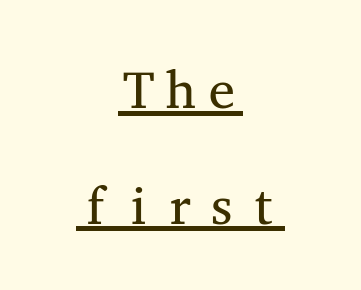
Each letter, wide or thin by design, is forced into the same width here. The passage shown is underscored from start to finish. Each letter's strokes conclude with small projecting serifs. Compared with a flush-left layout, this one balances lines on the center instead. The cut favours lightness, reaching ordinary text weight at its darkest. No extra tracking has been applied to these lines.
